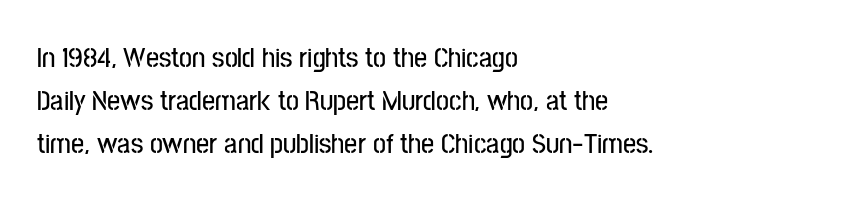
Q: Is the text italic (slanted)? A: No, it is upright.
Q: Is the typeface a serif or a sans-serif typeface? A: Sans-serif.
Q: Is the text underlined? A: No.
Q: How is the paragraph aligned? A: Left-aligned.
Q: Is the spacing between letters normal or unusually wide? A: Normal.
Q: Is the spacing between lines tight, normal or loose? A: Normal.
Q: Width (condensed, normal, or wide)? A: Condensed.
Q: Stroke contrast? A: Low.
Q: x-height? A: Medium.
Q: Monospaced? A: No.
